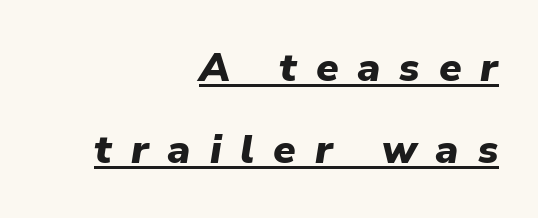
{"italic": "yes", "lean": "right", "slant_degrees": 9, "bold": "yes", "weight": "heavy", "width": "normal", "stroke_contrast": "low", "x_height": "medium", "monospaced": "no", "underline": "yes", "align": "right", "line_spacing": "loose", "line_spacing_ratio": 2.05, "letter_spacing": "wide", "letter_spacing_em": 0.47, "glyph_px": 40}
